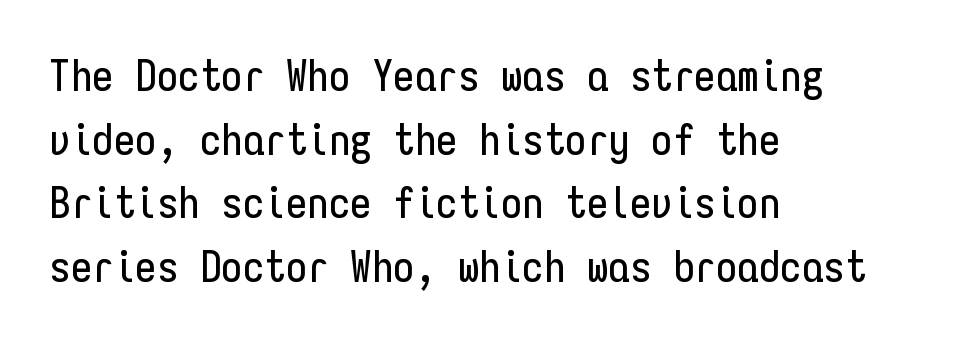
This sample uses plain, unmodified letter spacing. A typesetter would call this monospace, since all characters share one set width. The passage shown is not underscored anywhere. Classification — sans serif. The compositor pushed each line to the left boundary.
